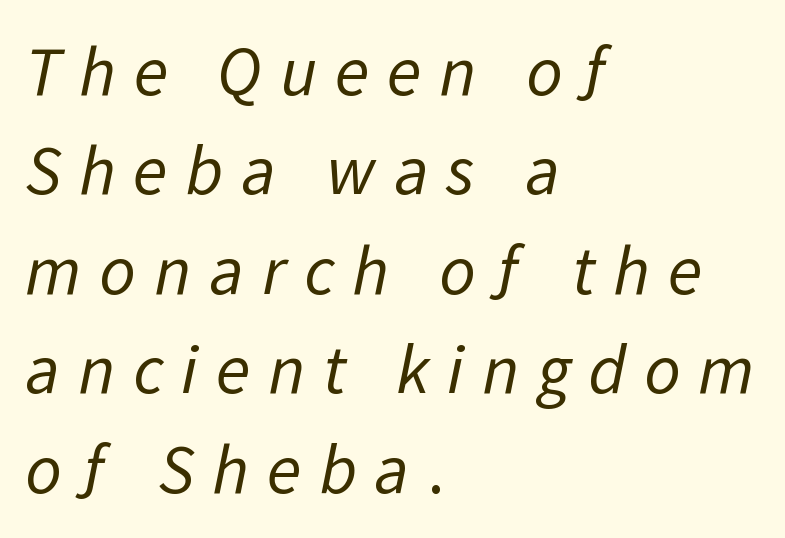
The image shows 71 px regular-weight sans-serif type; set left-aligned, normal line spacing (1.4x), unusually wide letter spacing (+0.25 em), not underlined; low stroke contrast and a medium x-height.
